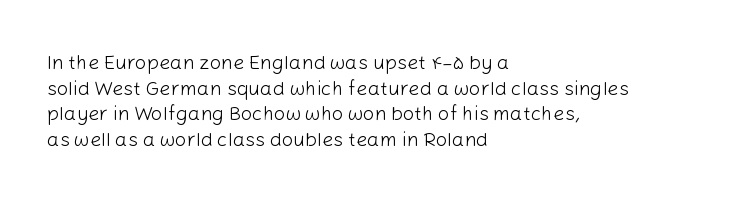
Q: Is the text bold? A: No.
Q: Is the text italic (slanted)? A: No, it is upright.
Q: Is the text underlined? A: No.
Q: How is the paragraph aligned? A: Left-aligned.
Q: Is the spacing between letters normal or unusually wide? A: Normal.
Q: Is the spacing between lines tight, normal or loose? A: Normal.
